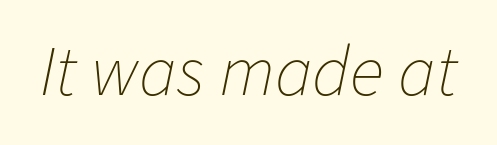
Q: Is the text bold? A: No.
Q: Is the text italic (slanted)? A: Yes, it leans right by about 11 degrees.
Q: Is the text underlined? A: No.
Q: Is the spacing between letters normal or unusually wide? A: Normal.
Q: Width (condensed, normal, or wide)? A: Normal.
Q: Stroke contrast? A: Low.
Q: x-height? A: Medium.
Q: Monospaced? A: No.
